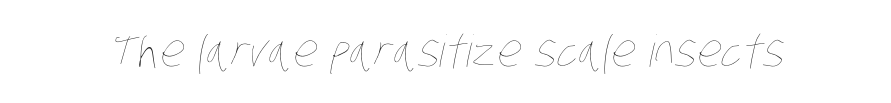
The image shows 44 px thin, condensed type; set normal letter spacing, not underlined; low stroke contrast and a large x-height.
